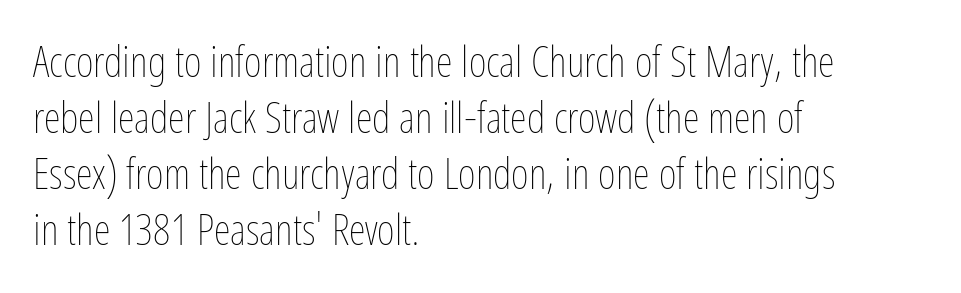
Q: Is the text bold? A: No.
Q: Is the text italic (slanted)? A: No, it is upright.
Q: Is the text underlined? A: No.
Q: How is the paragraph aligned? A: Left-aligned.
Q: Is the spacing between letters normal or unusually wide? A: Normal.
Q: Is the spacing between lines tight, normal or loose? A: Normal.
Q: Width (condensed, normal, or wide)? A: Condensed.
Q: Stroke contrast? A: Low.
Q: x-height? A: Medium.
Q: Monospaced? A: No.
